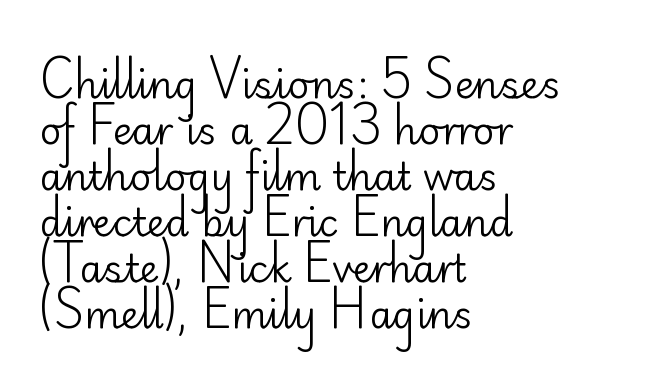
Q: Is the text bold? A: No.
Q: Is the text italic (slanted)? A: No, it is upright.
Q: Is the typeface a serif or a sans-serif typeface? A: Sans-serif.
Q: Is the text underlined? A: No.
Q: How is the paragraph aligned? A: Left-aligned.
Q: Is the spacing between letters normal or unusually wide? A: Normal.
Q: Width (condensed, normal, or wide)? A: Normal.
Q: Stroke contrast? A: Low.
Q: x-height? A: Small.
Q: Monospaced? A: No.
